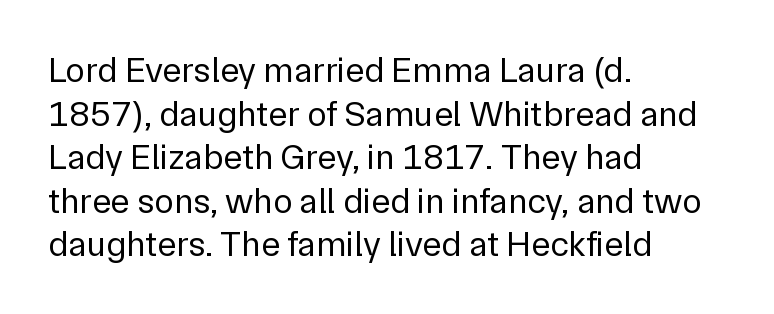
Q: Is the text bold? A: No.
Q: Is the text italic (slanted)? A: No, it is upright.
Q: Is the typeface a serif or a sans-serif typeface? A: Sans-serif.
Q: Is the text underlined? A: No.
Q: How is the paragraph aligned? A: Left-aligned.
Q: Is the spacing between letters normal or unusually wide? A: Normal.
Q: Width (condensed, normal, or wide)? A: Normal.
Q: Stroke contrast? A: Low.
Q: x-height? A: Medium.
Q: Monospaced? A: No.
